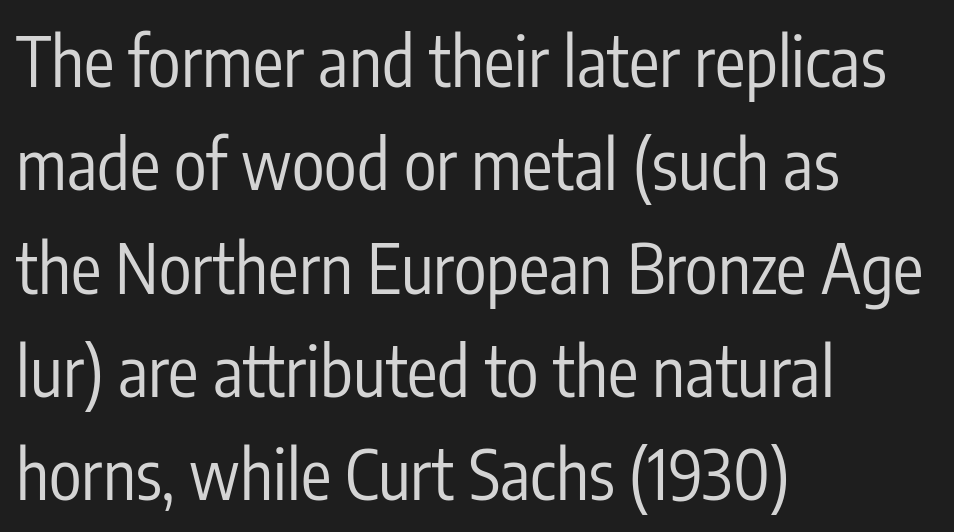
The image shows 68 px regular-weight, condensed sans-serif type, upright; set left-aligned, normal line spacing (1.52x), normal letter spacing, not underlined; low stroke contrast and a medium x-height.
